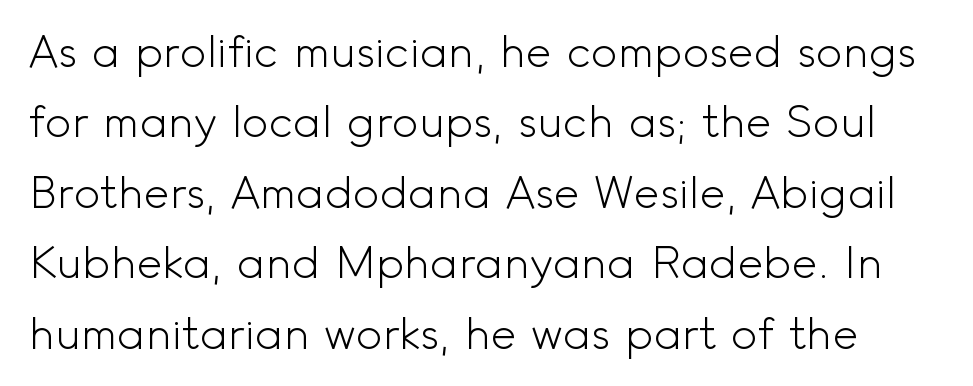
Characters remain perfectly vertical along every line. Heft: none added — not bold. A normal amount of white space separates one row of letters from the next. The letters carry no serifs — their stems end cleanly without finishing strokes. Here the designer chose a conventional face with non-uniform glyph widths.
